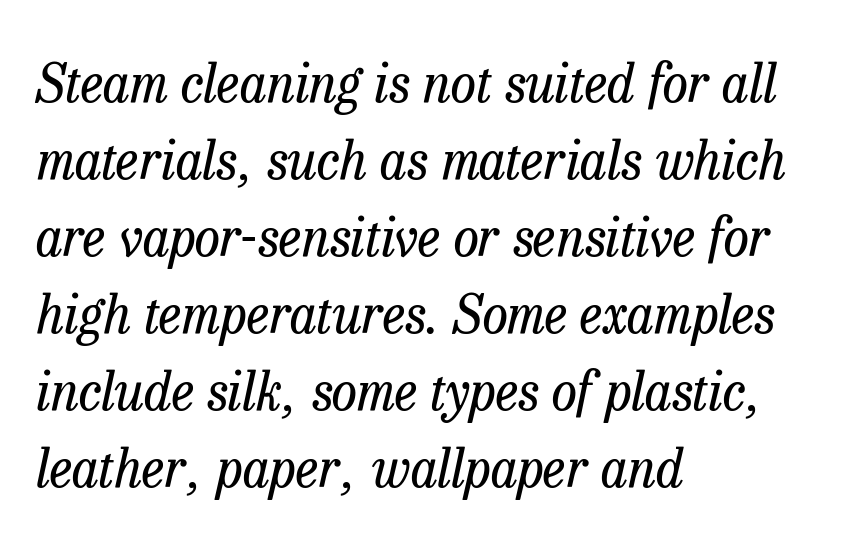
{"serif": "yes", "italic": "yes", "lean": "right", "slant_degrees": 13, "bold": "no", "weight": "regular", "width": "normal", "stroke_contrast": "low", "x_height": "medium", "monospaced": "no", "underline": "no", "align": "left", "line_spacing": "normal", "line_spacing_ratio": 1.48, "letter_spacing": "normal", "letter_spacing_em": 0.0, "glyph_px": 52}
